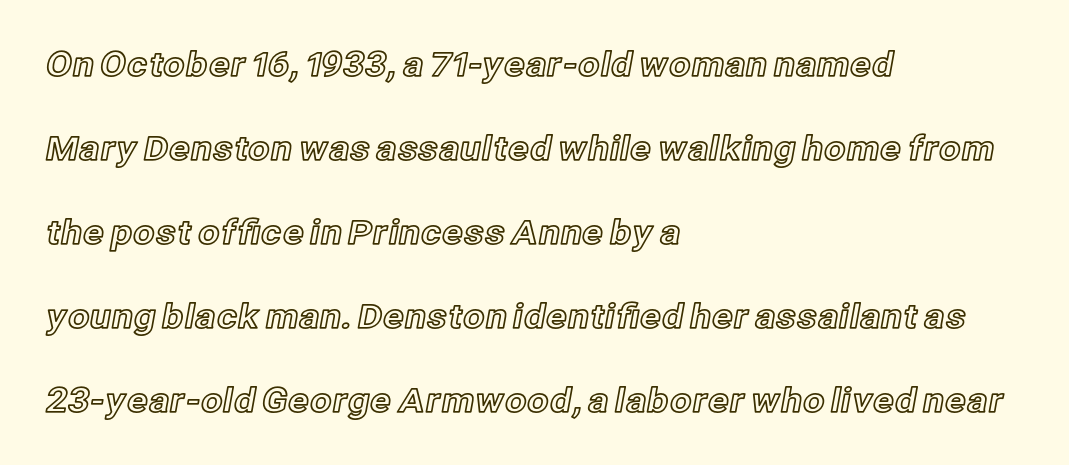
{"width": "normal", "x_height": "medium", "monospaced": "no", "underline": "no", "align": "left", "line_spacing": "loose", "line_spacing_ratio": 2.47, "letter_spacing": "normal", "letter_spacing_em": 0.0, "glyph_px": 34}
